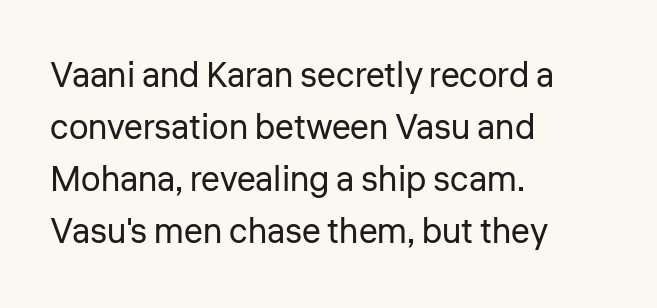
Regular leading. A bare baseline throughout the passage. Is the stroke heavy? The answer is a plain regular-or-lighter. Look at the tracking — it's just the regular setting, nothing added. Classification — sans serif.
